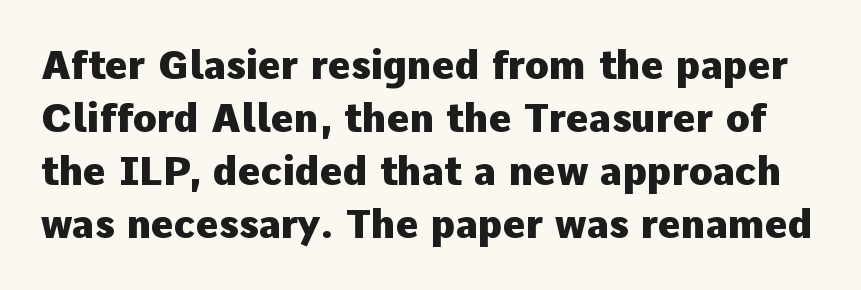
Here the designer chose a conventional face with non-uniform glyph widths. Every stem runs plumb, perpendicular to the baseline. Each word holds together tightly as a unit, with standard inter-letter gaps. You'd pick this weight for a headline — it's a proper bold.
